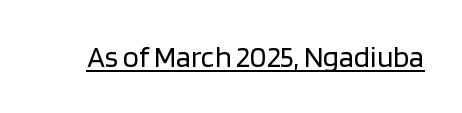
The image shows 30 px regular-weight sans-serif type, upright; set normal letter spacing, underlined; low stroke contrast and a large x-height.
